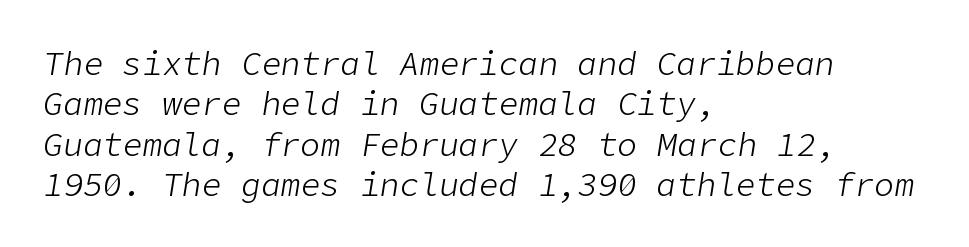
{"italic": "yes", "lean": "right", "slant_degrees": 9, "bold": "no", "weight": "light", "width": "normal", "stroke_contrast": "low", "x_height": "medium", "underline": "no", "align": "left", "line_spacing_ratio": 1.22, "letter_spacing": "normal", "letter_spacing_em": 0.0, "glyph_px": 33}
